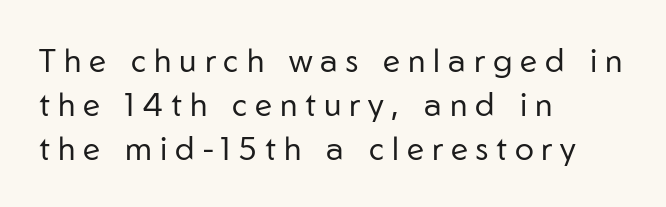
{"serif": "no", "italic": "no", "bold": "no", "weight": "regular", "width": "normal", "stroke_contrast": "low", "x_height": "medium", "monospaced": "no", "underline": "no", "align": "left", "line_spacing": "normal", "line_spacing_ratio": 1.37, "letter_spacing": "wide", "letter_spacing_em": 0.25, "glyph_px": 32}
